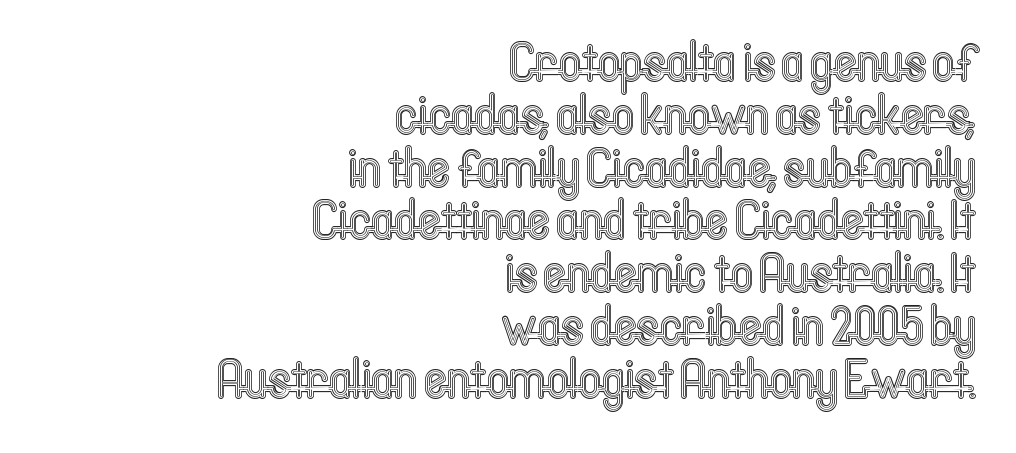
{"italic": "no", "width": "condensed", "x_height": "medium", "monospaced": "no", "underline": "no", "align": "right", "line_spacing": "tight", "line_spacing_ratio": 0.96, "letter_spacing": "normal", "letter_spacing_em": 0.0, "glyph_px": 55}
